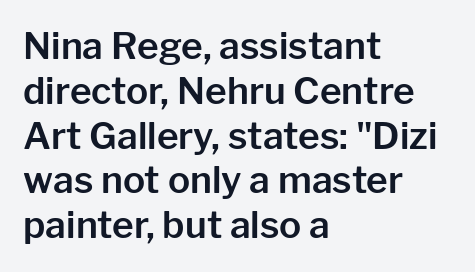
The image shows 37 px sans-serif type, upright; set left-aligned, line spacing 1.21x, normal letter spacing, not underlined; low stroke contrast and a medium x-height.
